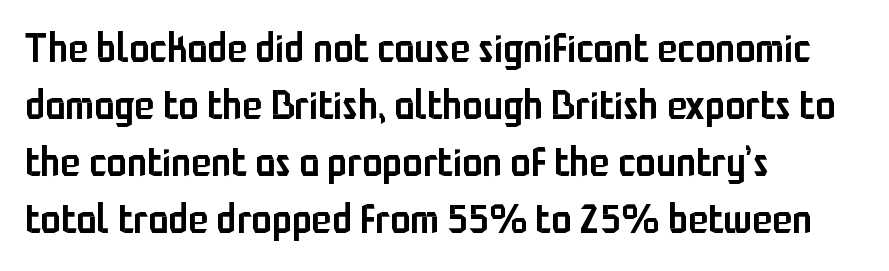
{"serif": "no", "italic": "no", "bold": "semi", "weight": "semibold", "width": "condensed", "stroke_contrast": "low", "x_height": "medium", "monospaced": "no", "underline": "no", "align": "left", "line_spacing": "normal", "line_spacing_ratio": 1.39, "letter_spacing": "normal", "letter_spacing_em": 0.0, "glyph_px": 41}
